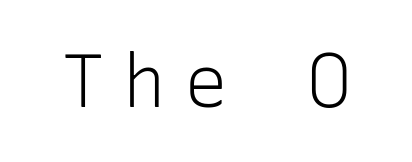
Q: Is the text bold? A: No.
Q: Is the text italic (slanted)? A: No, it is upright.
Q: Is the typeface a serif or a sans-serif typeface? A: Sans-serif.
Q: Is the text underlined? A: No.
Q: Is the spacing between letters normal or unusually wide? A: Unusually wide.
Q: Width (condensed, normal, or wide)? A: Normal.
Q: Stroke contrast? A: Low.
Q: x-height? A: Medium.
Q: Monospaced? A: Yes.
